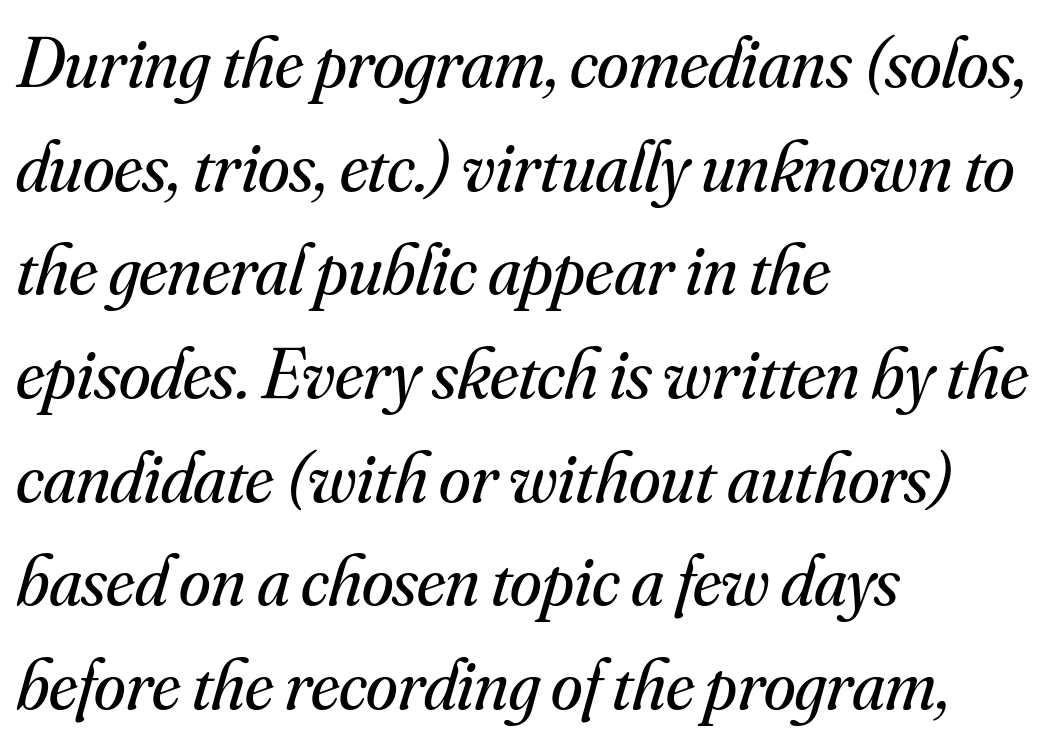
The image shows 72 px regular-weight serif type, italic (leaning right); set left-aligned, normal line spacing (1.44x), normal letter spacing, not underlined; medium stroke contrast and a small x-height.
